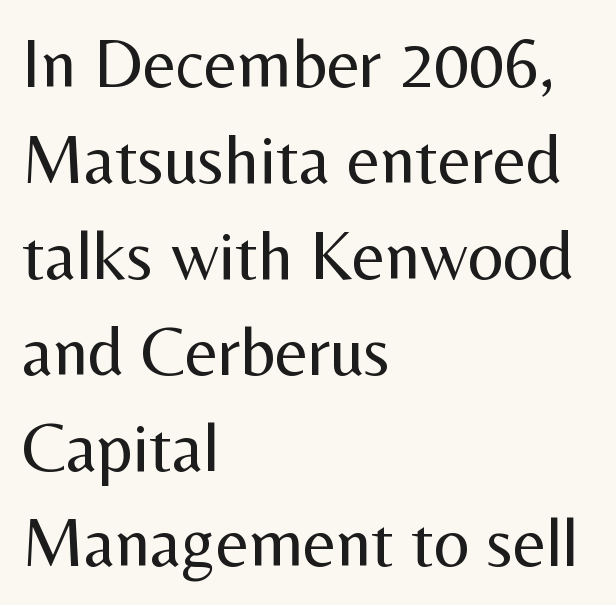
The image shows 70 px regular-weight sans-serif type, upright; set left-aligned, normal line spacing (1.37x), normal letter spacing, not underlined; medium stroke contrast and a medium x-height.
